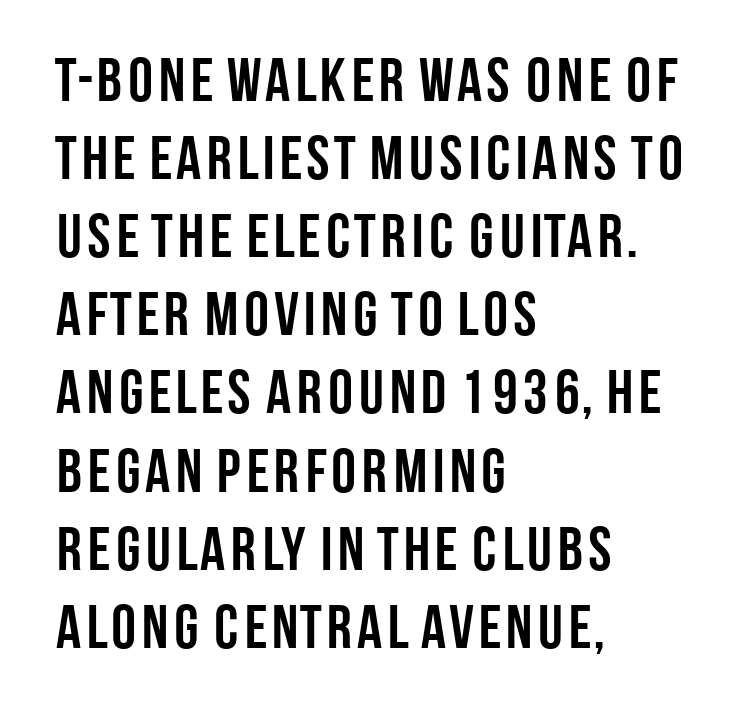
The image shows 62 px semibold, condensed sans-serif type, upright; set left-aligned, normal line spacing (1.26x), normal letter spacing, not underlined; low stroke contrast and a large x-height.
